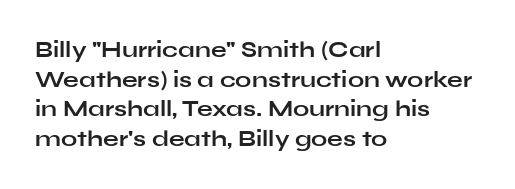
{"italic": "no", "bold": "yes", "underline": "no", "align": "left", "line_spacing": "normal", "line_spacing_ratio": 1.29, "letter_spacing": "normal", "letter_spacing_em": 0.0, "glyph_px": 23}
